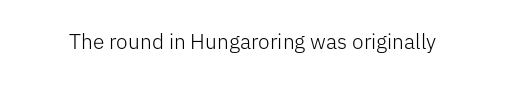
Q: Is the text bold? A: No.
Q: Is the text italic (slanted)? A: No, it is upright.
Q: Is the text underlined? A: No.
Q: Is the spacing between letters normal or unusually wide? A: Normal.
